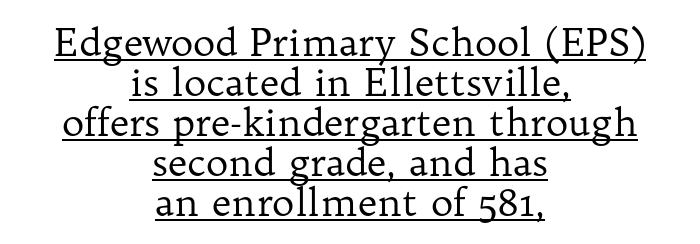
{"serif": "yes", "italic": "no", "bold": "no", "weight": "regular", "width": "normal", "stroke_contrast": "low", "x_height": "medium", "monospaced": "no", "underline": "yes", "align": "center", "line_spacing": "tight", "line_spacing_ratio": 1.05, "letter_spacing": "normal", "letter_spacing_em": 0.0, "glyph_px": 38}
